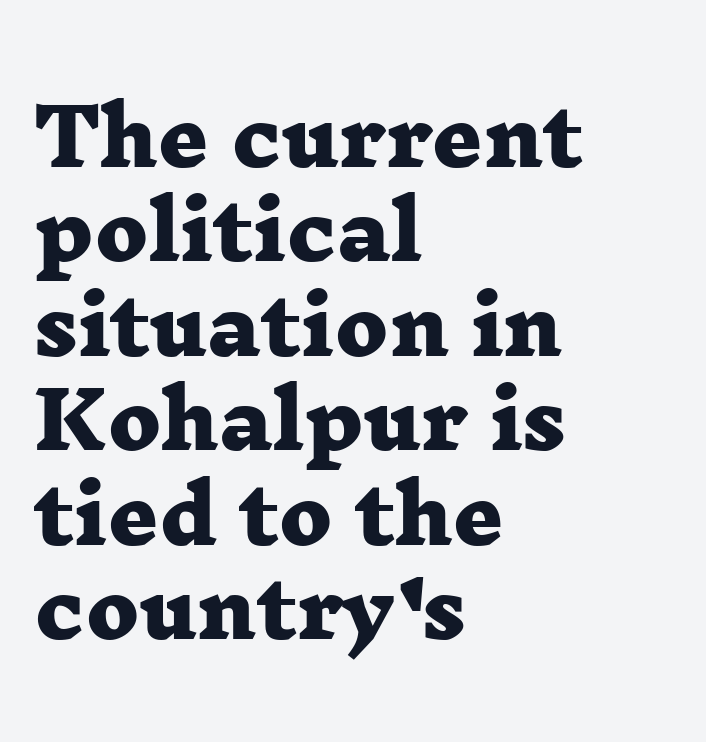
Default kerning and tracking; the words read as compact shapes. The face used here is proportionally spaced, like ordinary book or web type. One-word summary of the alignment: left. Chunky letters — that's bold for sure. Type without underlining.
